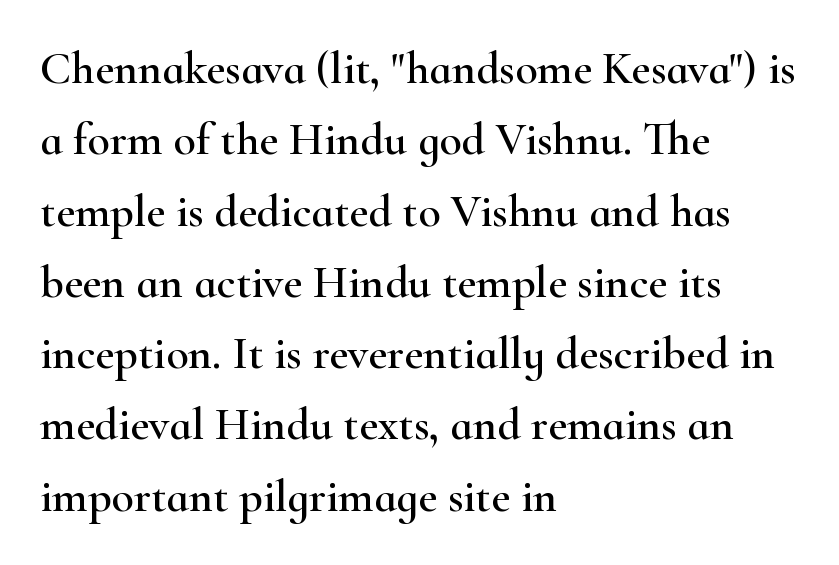
The image shows 46 px wide serif type, upright; set left-aligned, normal line spacing (1.55x), normal letter spacing, not underlined; high stroke contrast and a small x-height.
